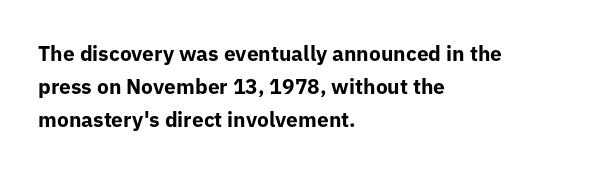
Q: Is the text bold? A: Yes.
Q: Is the text italic (slanted)? A: No, it is upright.
Q: Is the text underlined? A: No.
Q: How is the paragraph aligned? A: Left-aligned.
Q: Is the spacing between letters normal or unusually wide? A: Normal.
Q: Is the spacing between lines tight, normal or loose? A: Normal.
